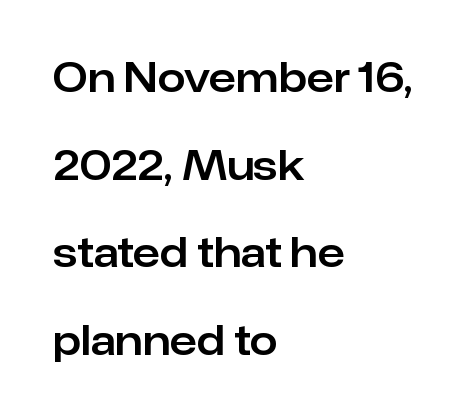
The image shows 40 px sans-serif type, upright; set left-aligned, loose line spacing (2.19x), normal letter spacing, not underlined; low stroke contrast and a medium x-height.
